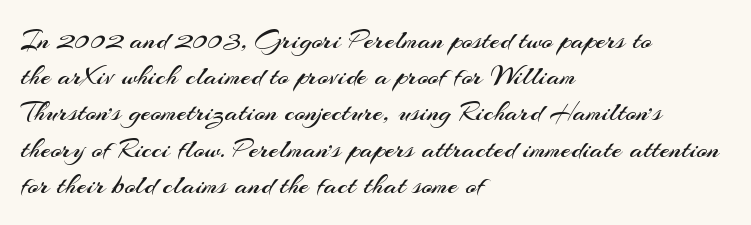
The image shows 29 px regular-weight sans-serif type; set left-aligned, normal line spacing (1.25x), normal letter spacing, not underlined; medium stroke contrast and a small x-height.
